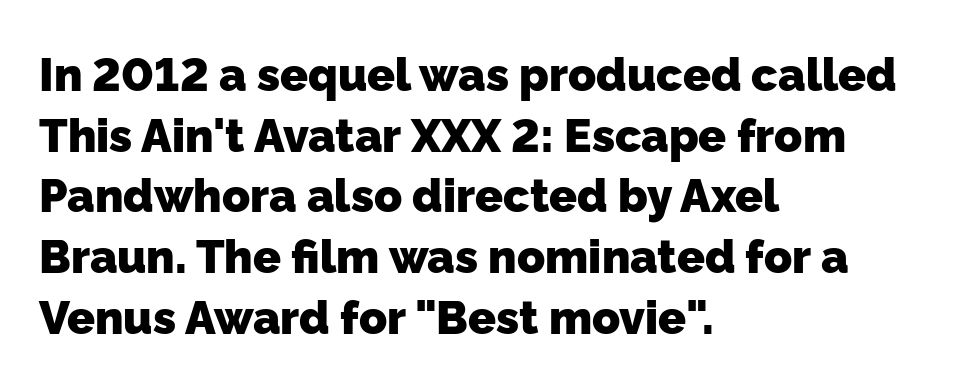
{"serif": "no", "bold": "yes", "weight": "heavy", "width": "normal", "stroke_contrast": "low", "x_height": "medium", "monospaced": "no", "underline": "no", "align": "left", "line_spacing": "normal", "line_spacing_ratio": 1.32, "letter_spacing": "normal", "letter_spacing_em": 0.0, "glyph_px": 46}
